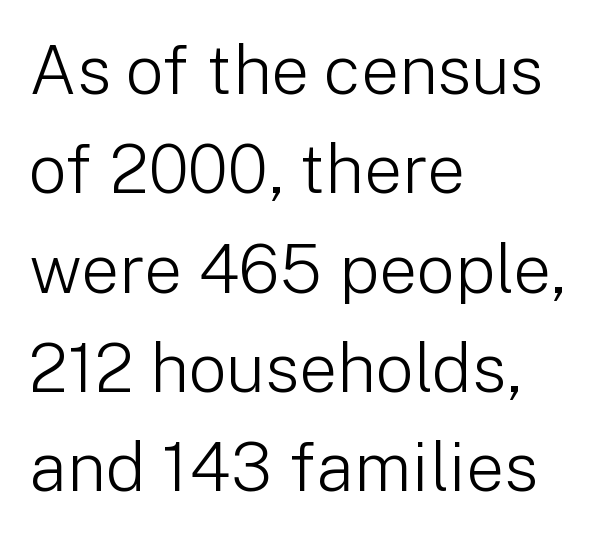
The passage shown has conventional tracking throughout. Is there any slant? The stems are plumb. Rule under the text: the space is simply empty. All the whitespace from short lines collects on the right.
